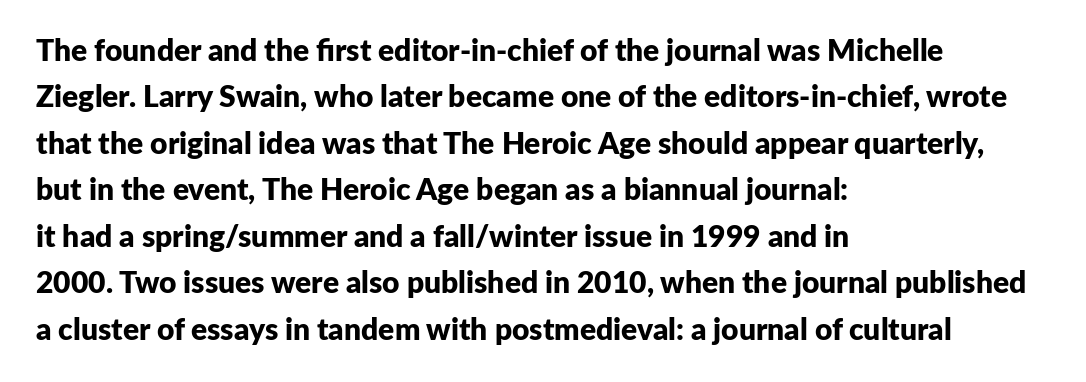
The image shows 30 px bold sans-serif type, upright; set left-aligned, normal line spacing (1.55x), normal letter spacing, not underlined; low stroke contrast and a medium x-height.
